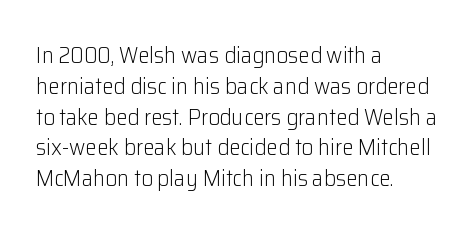
Descenders are the only things crossing below the line. The font sits on the lighter half of the weight spectrum, regular included. Does the copy run flush right? No — it runs flush left. Vertically, the passage feels balanced, rows spaced as you'd expect.
